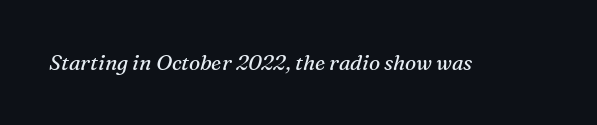
Q: Is the text bold? A: No.
Q: Is the text italic (slanted)? A: Yes, it leans right by about 16 degrees.
Q: Is the text underlined? A: No.
Q: Is the spacing between letters normal or unusually wide? A: Normal.
